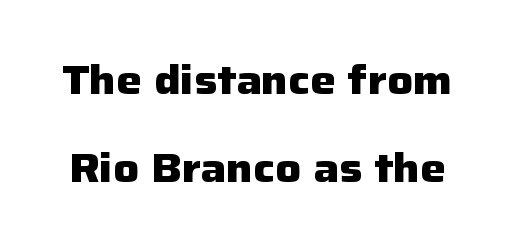
{"serif": "no", "italic": "no", "bold": "yes", "weight": "heavy", "width": "normal", "stroke_contrast": "low", "x_height": "medium", "monospaced": "no", "underline": "no", "line_spacing": "loose", "line_spacing_ratio": 2.21, "letter_spacing": "normal", "letter_spacing_em": 0.0, "glyph_px": 40}
